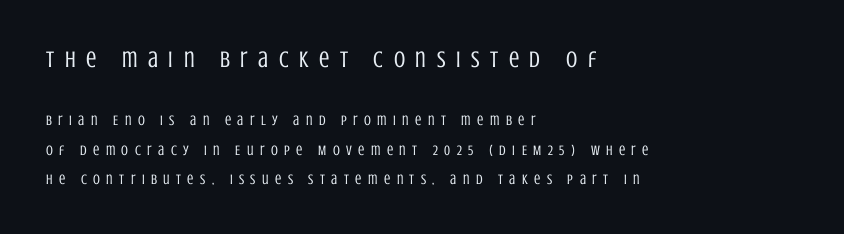
If you squint, the top block still reads clearly — it's the larger of the two. Heft: none added — not bold. Posture: straight, roman, zero tilt. You could fit nearly another row in the gap between these rows. The string is rendered with underlining switched off. Spacing between characters has been opened up far beyond the box default.
